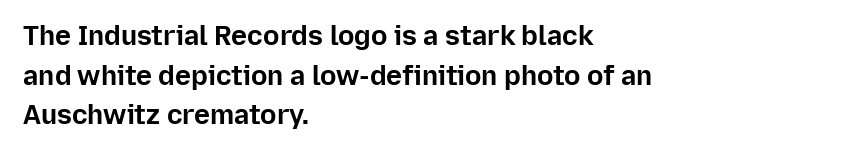
The image shows 27 px bold type, upright; set left-aligned, normal line spacing (1.47x), normal letter spacing, not underlined.
